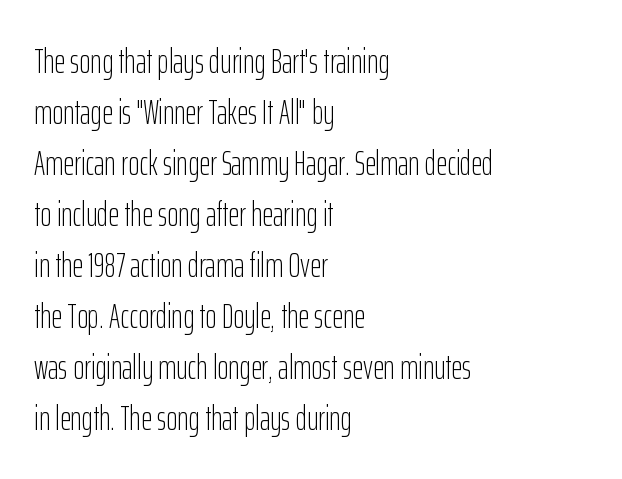
{"serif": "no", "italic": "no", "bold": "no", "weight": "light", "width": "condensed", "stroke_contrast": "low", "x_height": "medium", "monospaced": "no", "underline": "no", "align": "left", "line_spacing": "normal", "line_spacing_ratio": 1.5, "letter_spacing": "normal", "letter_spacing_em": 0.0, "glyph_px": 34}
